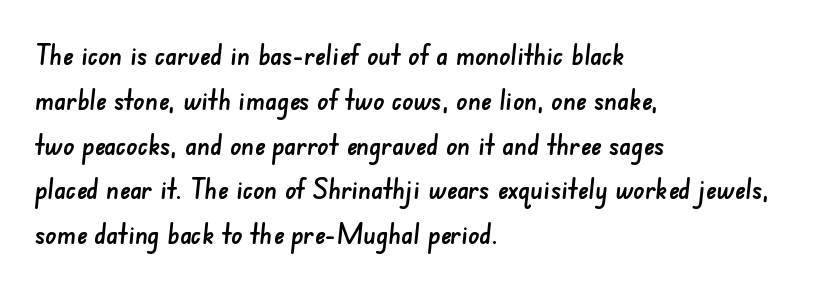
Observe the ordinary spacing: letters are neighbours, not strangers. Spacing verdict: proportional, widths tailored to each character. Anything drawn beneath the words? Only blank space. The rendering uses a moderate line-height, typical for paragraphs. A sans-serif font was chosen for this passage.
